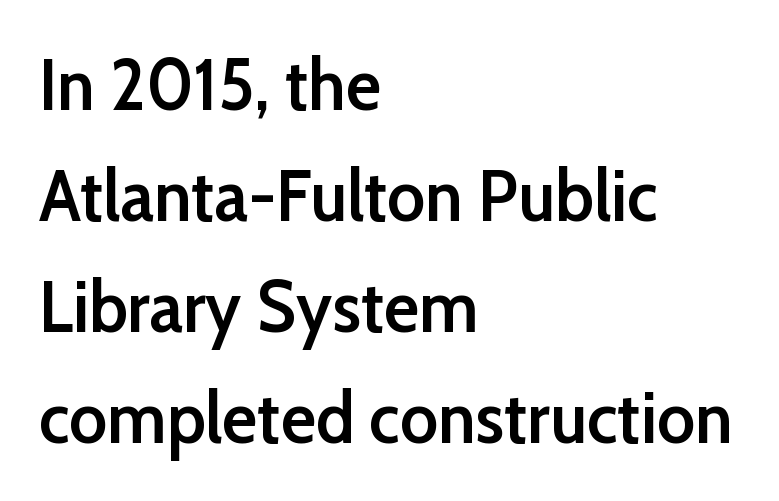
The image shows 73 px semibold sans-serif type, upright; set left-aligned, normal line spacing (1.52x), normal letter spacing, not underlined; low stroke contrast and a medium x-height.
